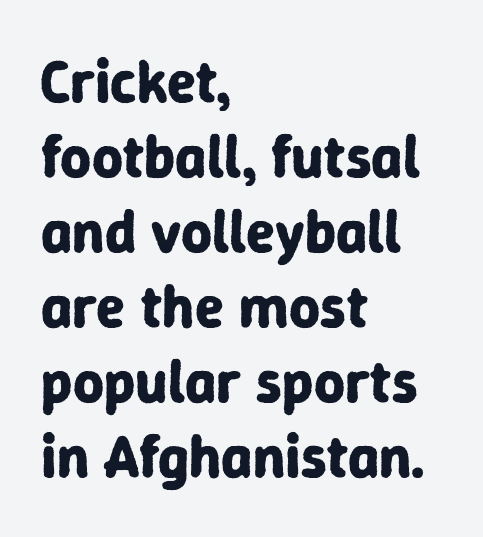
Q: Is the text bold? A: Yes.
Q: Is the text italic (slanted)? A: No, it is upright.
Q: Is the typeface a serif or a sans-serif typeface? A: Sans-serif.
Q: Is the text underlined? A: No.
Q: How is the paragraph aligned? A: Left-aligned.
Q: Is the spacing between letters normal or unusually wide? A: Normal.
Q: Is the spacing between lines tight, normal or loose? A: Normal.
Q: Width (condensed, normal, or wide)? A: Normal.
Q: Stroke contrast? A: Low.
Q: x-height? A: Medium.
Q: Monospaced? A: No.
